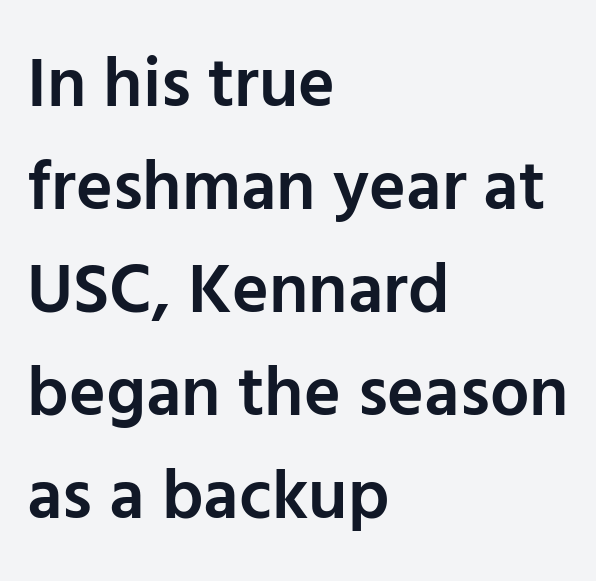
Are there feet on the stems? There aren't — it's a sans. These words are printed semibold, heavier than regular yet not bold. Spacing verdict: proportional, widths tailored to each character. Quick note: interline space is typical.
